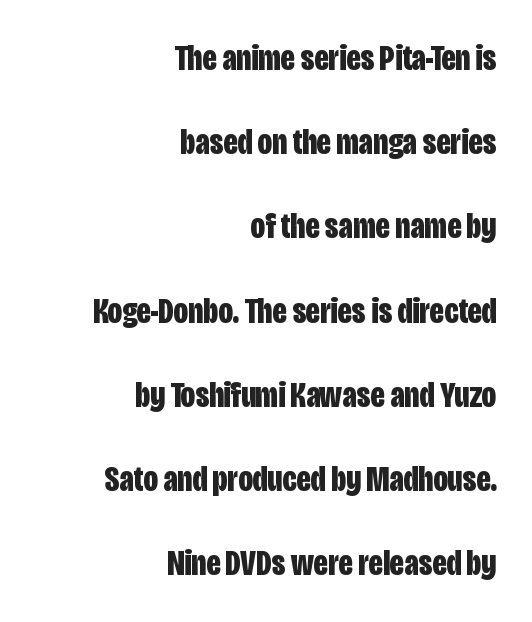
The image shows 36 px bold, condensed sans-serif type, upright; set right-aligned, loose line spacing (2.34x), normal letter spacing, not underlined; low stroke contrast and a large x-height.
